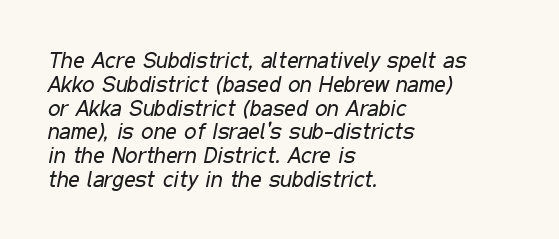
{"italic": "yes", "lean": "right", "slant_degrees": 11, "bold": "no", "underline": "no", "align": "left", "line_spacing": "tight", "line_spacing_ratio": 1.08, "letter_spacing": "normal", "letter_spacing_em": 0.0, "glyph_px": 22}
